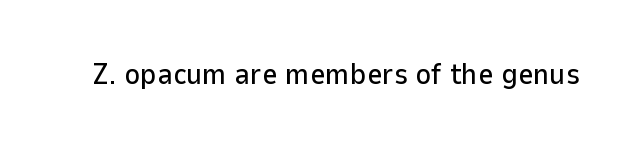
Q: Is the text italic (slanted)? A: No, it is upright.
Q: Is the typeface a serif or a sans-serif typeface? A: Sans-serif.
Q: Is the text underlined? A: No.
Q: Is the spacing between letters normal or unusually wide? A: Normal.
Q: Width (condensed, normal, or wide)? A: Normal.
Q: Stroke contrast? A: Low.
Q: x-height? A: Medium.
Q: Monospaced? A: No.
